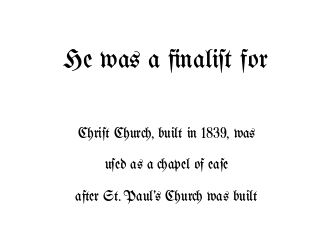
{"italic": "no", "bold": "no", "underline": "no", "align": "center", "line_spacing": "loose", "line_spacing_ratio": 2.24, "letter_spacing": "normal", "letter_spacing_em": 0.0, "larger_block": "first", "size_ratio": 1.86, "glyph_px": 26}
